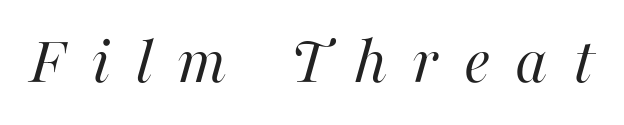
Proportional: the letters do not fall into vertical columns. No word sits above an underline. The horizontal fit of the characters is loose and conspicuously gappy. Characters are canted at an angle relative to the baseline's perpendicular. The strokes carry an ordinary text weight at most.
